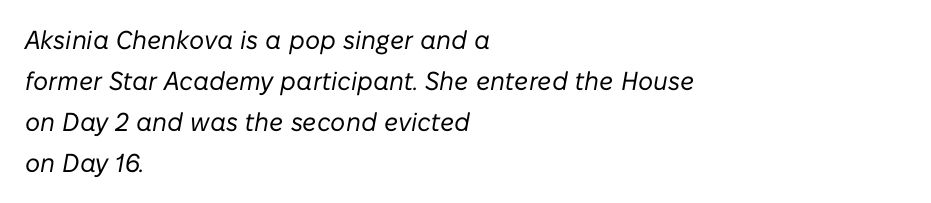
{"italic": "yes", "lean": "right", "slant_degrees": 10, "bold": "no", "underline": "no", "align": "left", "line_spacing": "normal", "line_spacing_ratio": 1.58, "letter_spacing": "normal", "letter_spacing_em": 0.0, "glyph_px": 26}
